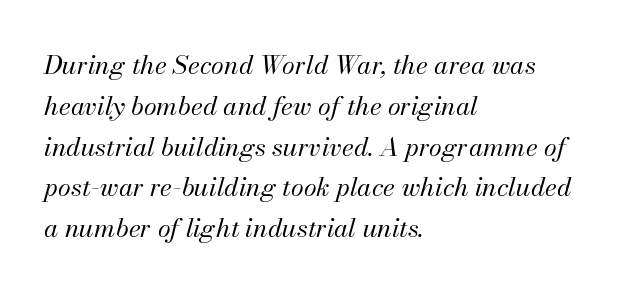
{"italic": "yes", "lean": "right", "slant_degrees": 13, "bold": "no", "underline": "no", "align": "left", "line_spacing": "normal", "line_spacing_ratio": 1.57, "letter_spacing": "normal", "letter_spacing_em": 0.0, "glyph_px": 26}
